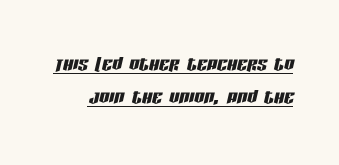
Q: Is the text italic (slanted)? A: Yes, it leans right by about 13 degrees.
Q: Is the text underlined? A: Yes.
Q: Is the spacing between letters normal or unusually wide? A: Normal.
Q: Is the spacing between lines tight, normal or loose? A: Normal.
